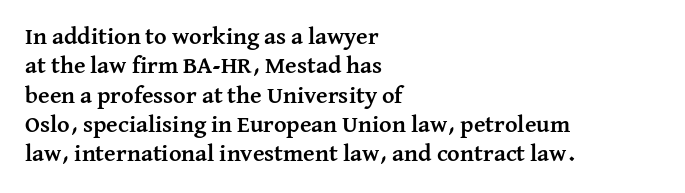
{"italic": "no", "bold": "yes", "underline": "no", "align": "left", "line_spacing_ratio": 1.22, "letter_spacing": "normal", "letter_spacing_em": 0.0, "glyph_px": 24}
